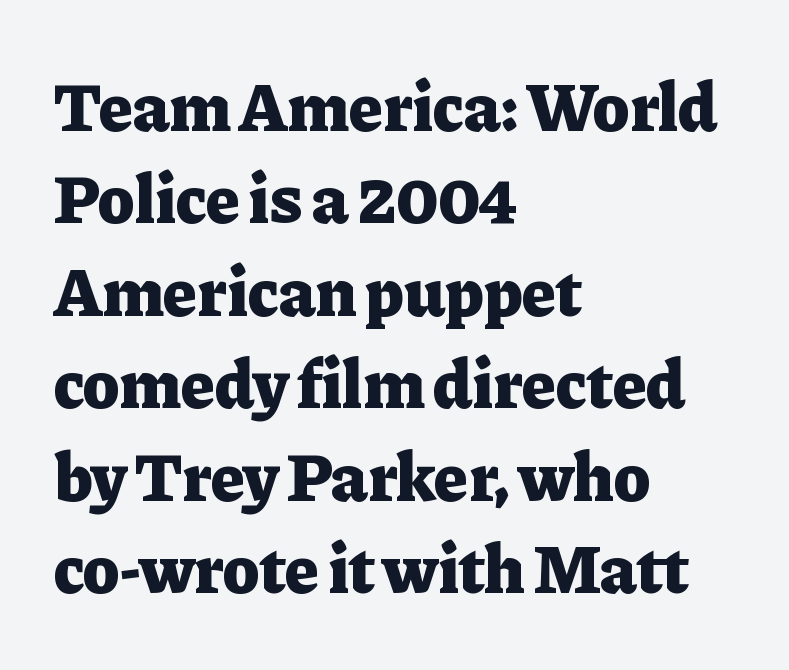
The area under the type is left untouched. A student would call this left alignment; a typographer would say flush left, rag right. A typesetter would call this zero additional tracking. This sample uses a serif face. Here the designer chose a conventional face with non-uniform glyph widths. A full-strength bold gives these letters their thick strokes.
